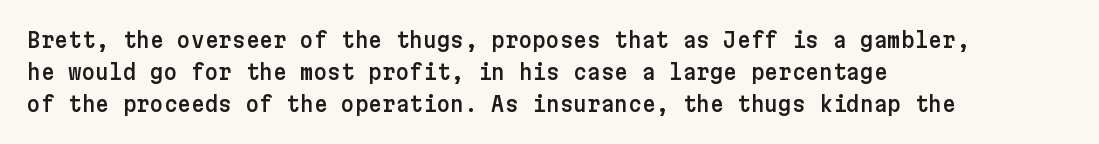
The image shows 21 px text type, upright; set left-aligned, normal line spacing (1.52x), normal letter spacing, not underlined.
